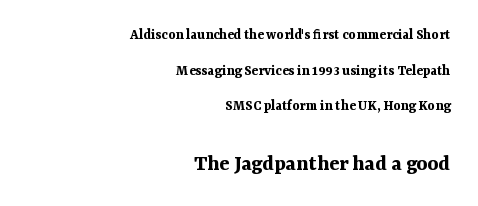
{"italic": "no", "bold": "yes", "underline": "no", "align": "right", "line_spacing": "loose", "line_spacing_ratio": 2.38, "letter_spacing": "normal", "letter_spacing_em": 0.0, "larger_block": "second", "size_ratio": 1.53, "glyph_px": 23}
